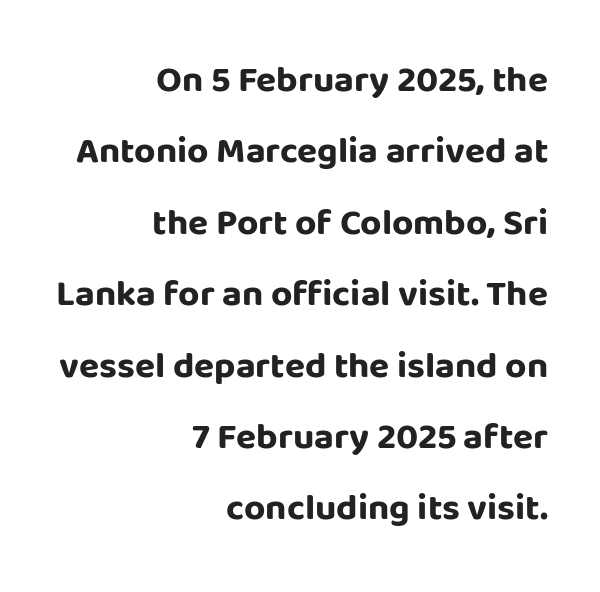
The image shows 37 px bold sans-serif type, upright; set right-aligned, loose line spacing (1.93x), normal letter spacing, not underlined; low stroke contrast and a large x-height.
